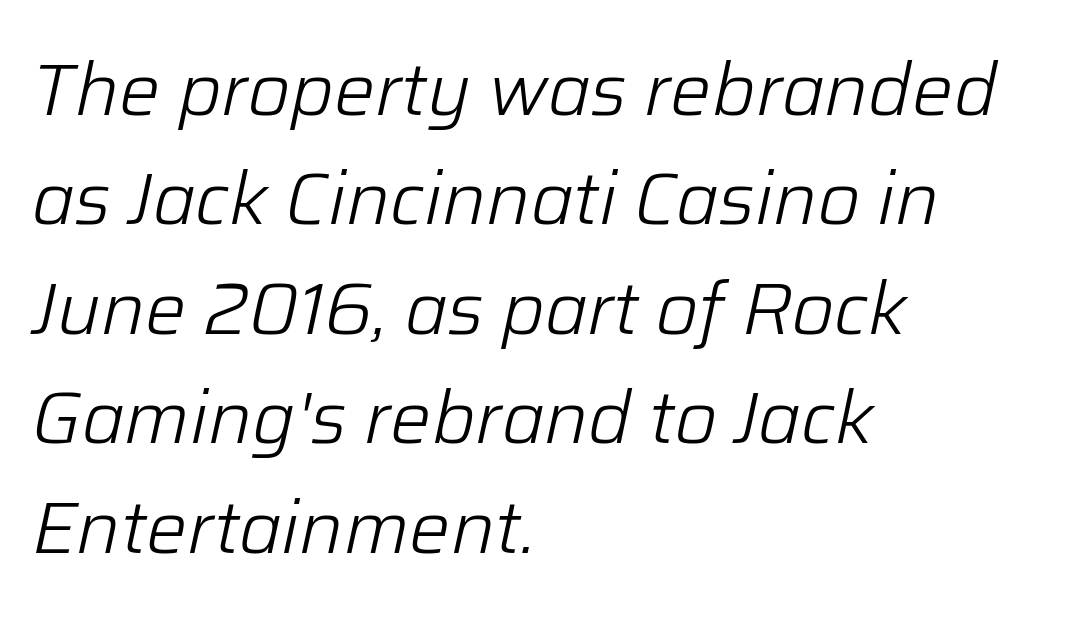
The image shows 73 px light type, italic (leaning right); set left-aligned, normal line spacing (1.5x), normal letter spacing, not underlined; low stroke contrast and a medium x-height.
